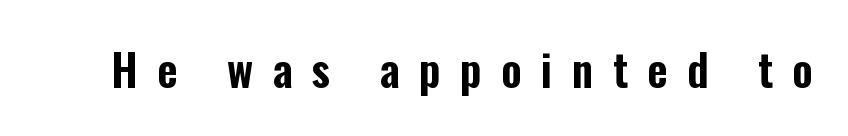
Q: Is the text italic (slanted)? A: No, it is upright.
Q: Is the typeface a serif or a sans-serif typeface? A: Sans-serif.
Q: Is the text underlined? A: No.
Q: Is the spacing between letters normal or unusually wide? A: Unusually wide.
Q: Width (condensed, normal, or wide)? A: Condensed.
Q: Stroke contrast? A: Low.
Q: x-height? A: Medium.
Q: Monospaced? A: No.
